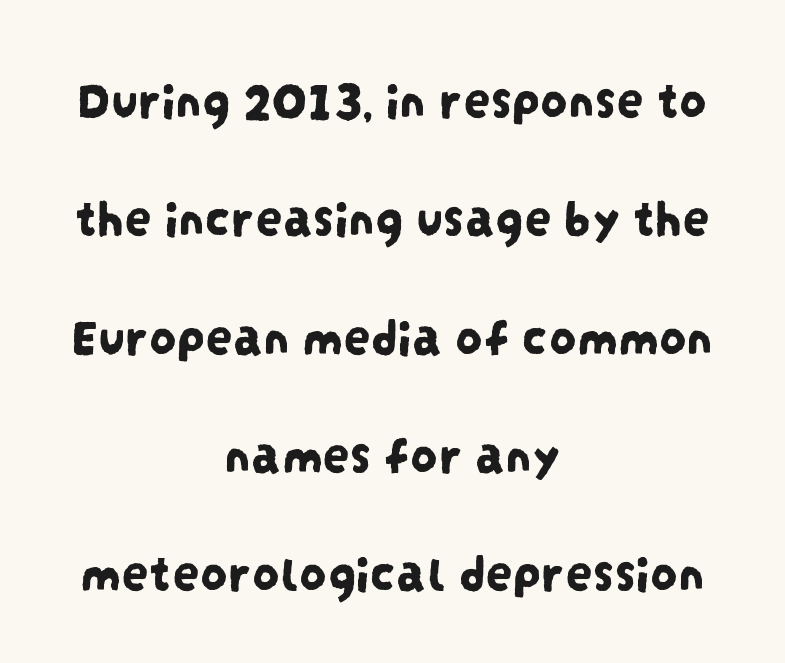
Q: Is the typeface a serif or a sans-serif typeface? A: Sans-serif.
Q: Is the text underlined? A: No.
Q: How is the paragraph aligned? A: Centered.
Q: Is the spacing between letters normal or unusually wide? A: Normal.
Q: Is the spacing between lines tight, normal or loose? A: Loose.
Q: Width (condensed, normal, or wide)? A: Condensed.
Q: Stroke contrast? A: Low.
Q: x-height? A: Large.
Q: Monospaced? A: No.
